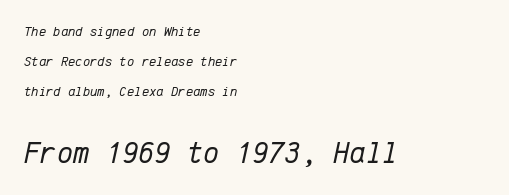
Block two is the big one; block one sits smaller above it. This rendering features lettering with no underline. Weight: in the light-to-regular range. Regarding leading, the lines here are spaced well apart.
